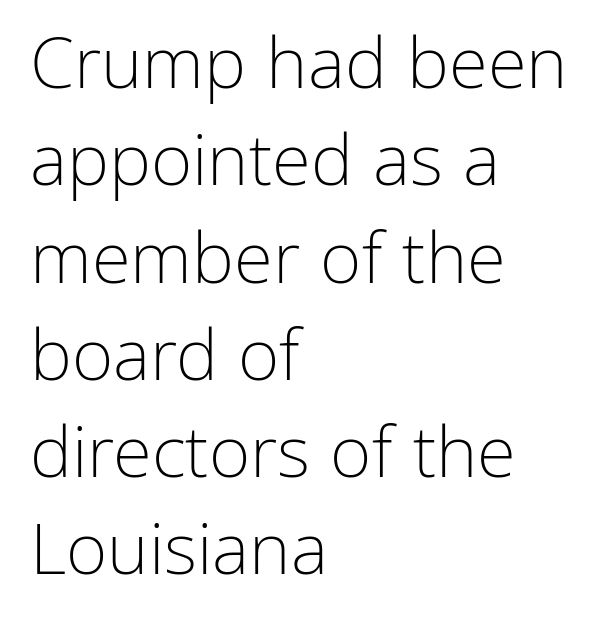
Q: Is the text bold? A: No.
Q: Is the text italic (slanted)? A: No, it is upright.
Q: Is the typeface a serif or a sans-serif typeface? A: Sans-serif.
Q: Is the text underlined? A: No.
Q: How is the paragraph aligned? A: Left-aligned.
Q: Is the spacing between letters normal or unusually wide? A: Normal.
Q: Is the spacing between lines tight, normal or loose? A: Normal.
Q: Width (condensed, normal, or wide)? A: Normal.
Q: Stroke contrast? A: Low.
Q: x-height? A: Medium.
Q: Monospaced? A: No.
